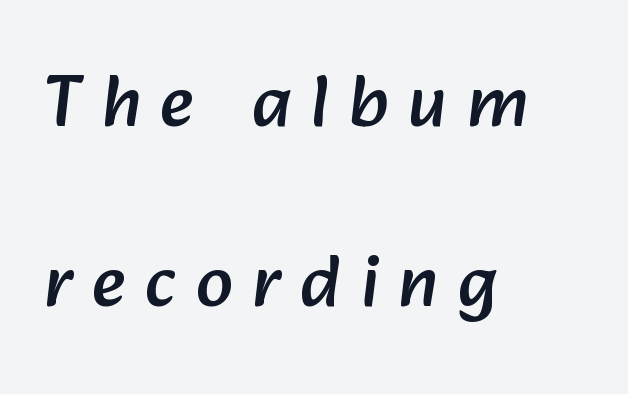
Substantial extra tracking has been applied to these lines. Widely set lines give the paragraph a tall, airy silhouette. The passage shown is typeset with a sans-serif family. Typeset ragged right — the left edge is the straight one. Here the designer chose a conventional face with non-uniform glyph widths. Check the space under the baseline: it is left empty.
